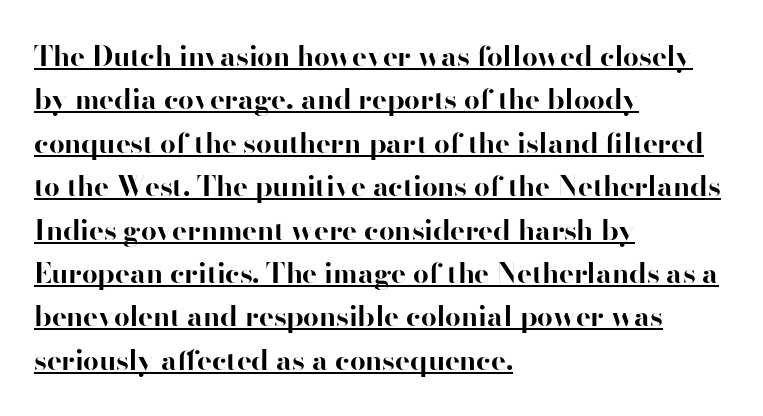
The image shows 28 px bold sans-serif type, upright; set left-aligned, normal line spacing (1.55x), normal letter spacing, underlined; high stroke contrast and a small x-height.
